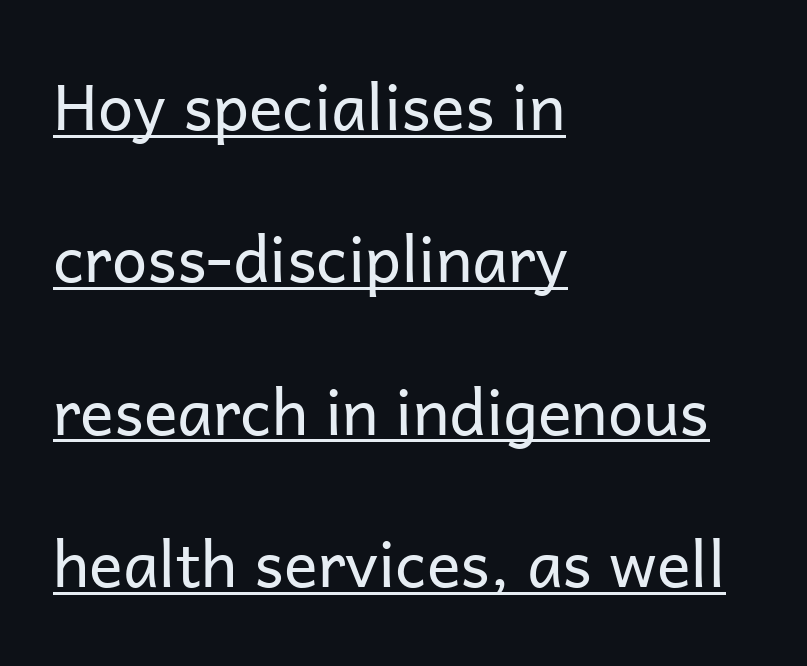
{"serif": "no", "italic": "no", "bold": "no", "weight": "regular", "width": "normal", "stroke_contrast": "low", "x_height": "medium", "monospaced": "no", "underline": "yes", "align": "left", "line_spacing": "loose", "line_spacing_ratio": 2.42, "letter_spacing": "normal", "letter_spacing_em": 0.0, "glyph_px": 63}
